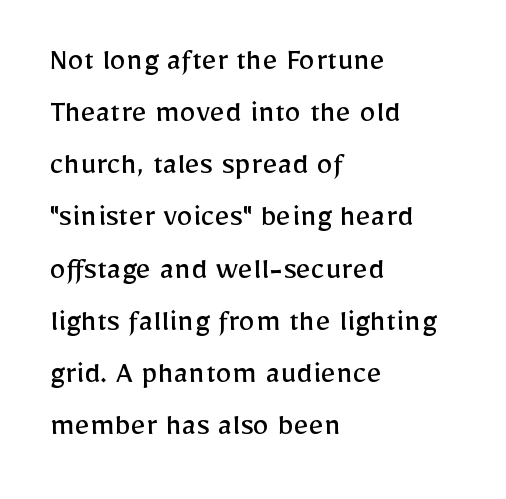
The image shows 33 px regular-weight sans-serif type, upright; set left-aligned, normal line spacing (1.58x), normal letter spacing, not underlined; low stroke contrast and a medium x-height.
